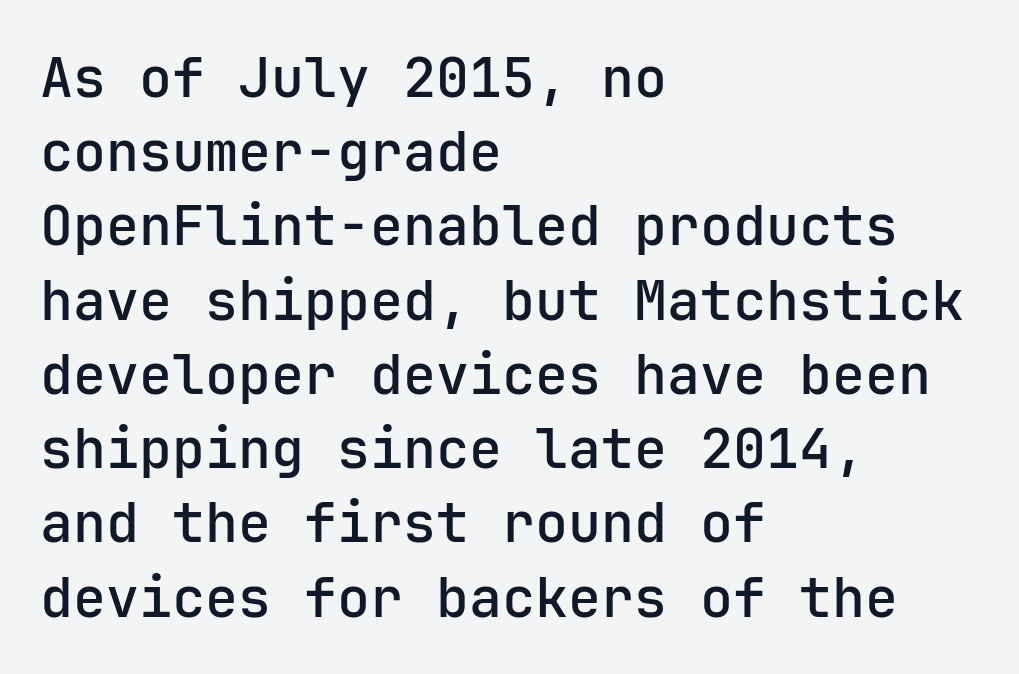
Q: Is the text italic (slanted)? A: No, it is upright.
Q: Is the typeface a serif or a sans-serif typeface? A: Sans-serif.
Q: Is the text underlined? A: No.
Q: How is the paragraph aligned? A: Left-aligned.
Q: Is the spacing between letters normal or unusually wide? A: Normal.
Q: Is the spacing between lines tight, normal or loose? A: Normal.
Q: Width (condensed, normal, or wide)? A: Normal.
Q: Stroke contrast? A: Low.
Q: x-height? A: Medium.
Q: Monospaced? A: Yes.
